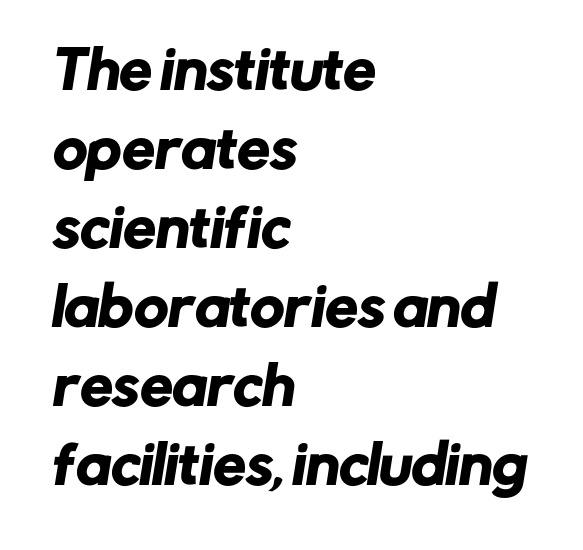
Each row of text sits above clean, open space. The letterforms sit shoulder to shoulder at normal distance. Notice how descenders clear the ascenders below comfortably — that's standard leading. The passage is arranged the way most books set body copy — flush left.
